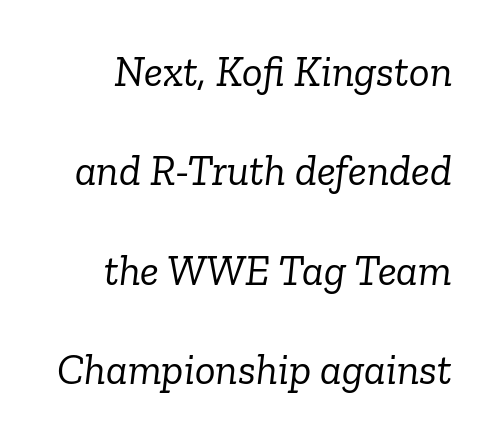
Line spacing here is loose. In terms of letterspacing, this is plain default setting. Each letter's strokes conclude with small projecting serifs. Weight: in the light-to-regular range. Descenders hang freely into open space. The letters are slanted; this is an italic face.
